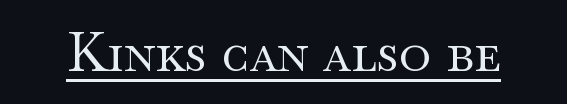
Q: Is the text bold? A: No.
Q: Is the text italic (slanted)? A: No, it is upright.
Q: Is the typeface a serif or a sans-serif typeface? A: Serif.
Q: Is the text underlined? A: Yes.
Q: Is the spacing between letters normal or unusually wide? A: Normal.
Q: Width (condensed, normal, or wide)? A: Wide.
Q: Stroke contrast? A: Medium.
Q: x-height? A: Small.
Q: Monospaced? A: No.
